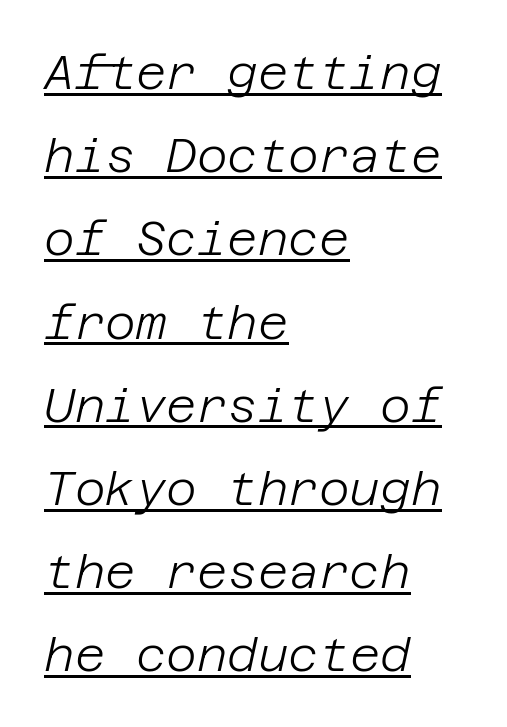
Q: Is the text bold? A: No.
Q: Is the text italic (slanted)? A: Yes, it leans right by about 12 degrees.
Q: Is the text underlined? A: Yes.
Q: How is the paragraph aligned? A: Left-aligned.
Q: Is the spacing between letters normal or unusually wide? A: Normal.
Q: Width (condensed, normal, or wide)? A: Normal.
Q: Stroke contrast? A: Low.
Q: x-height? A: Large.
